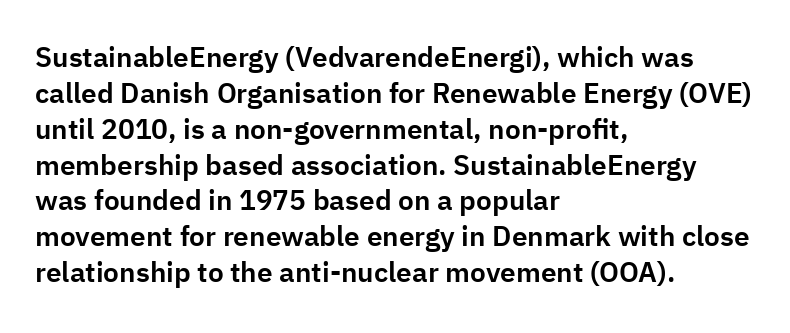
Nobody drew a line under any word here. Think of a printed novel: that variable character pitch is what you see here. Each line starts at the same left margin while the right side varies. What's the leading like? Ordinary, nothing unusual.
